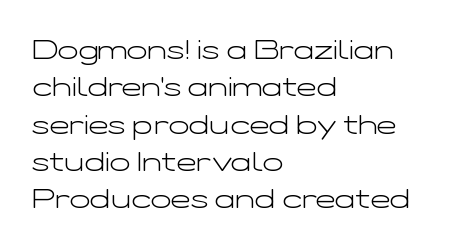
The image shows 27 px text type, upright; set left-aligned, normal line spacing (1.38x), normal letter spacing, not underlined.
